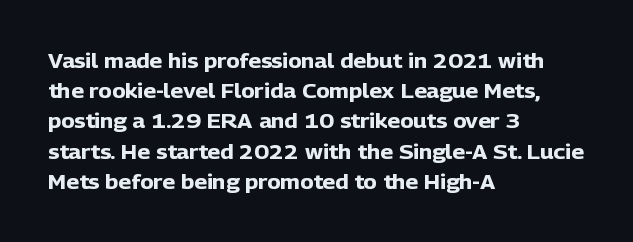
The image shows 20 px bold type, upright; set left-aligned, normal line spacing (1.51x), normal letter spacing, not underlined.
